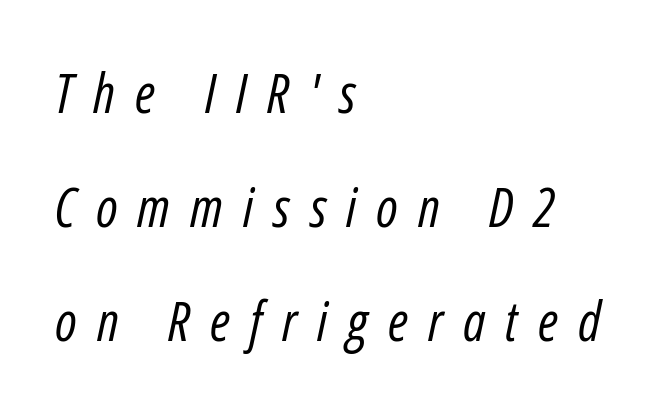
Letters rest on an invisible, unmarked baseline. Spacing verdict: proportional, widths tailored to each character. Vertical stems look standard width or narrower in stroke. The lines in this sample share a left origin and differ only in where they stop. Every character sits at an angle, as italics do. Letter spacing: wide.
